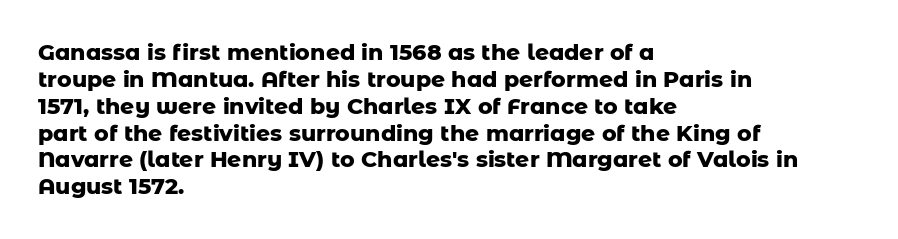
Q: Is the text bold? A: Yes.
Q: Is the text italic (slanted)? A: No, it is upright.
Q: Is the text underlined? A: No.
Q: How is the paragraph aligned? A: Left-aligned.
Q: Is the spacing between letters normal or unusually wide? A: Normal.
